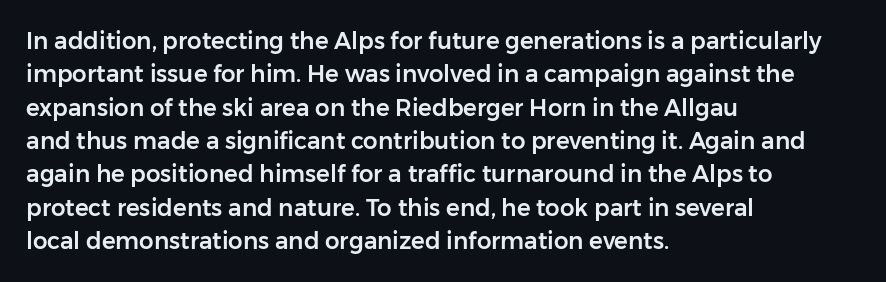
The image shows 23 px text type, upright; set left-aligned, normal line spacing (1.45x), normal letter spacing, not underlined.
